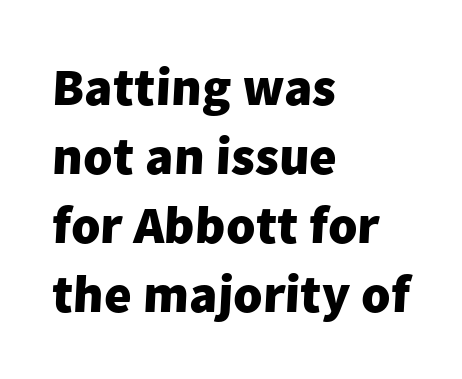
{"serif": "no", "bold": "yes", "weight": "heavy", "width": "normal", "stroke_contrast": "low", "x_height": "medium", "monospaced": "no", "underline": "no", "align": "left", "line_spacing": "normal", "line_spacing_ratio": 1.3, "letter_spacing": "normal", "letter_spacing_em": 0.0, "glyph_px": 53}
